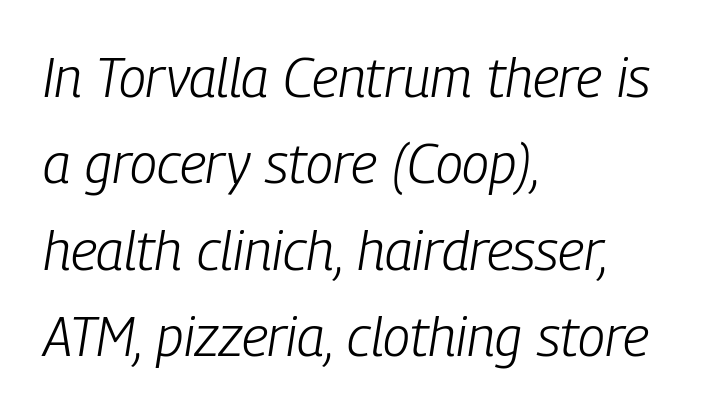
Q: Is the text bold? A: No.
Q: Is the text italic (slanted)? A: Yes, it leans right by about 9 degrees.
Q: Is the text underlined? A: No.
Q: How is the paragraph aligned? A: Left-aligned.
Q: Is the spacing between letters normal or unusually wide? A: Normal.
Q: Is the spacing between lines tight, normal or loose? A: Normal.
Q: Width (condensed, normal, or wide)? A: Condensed.
Q: Stroke contrast? A: Low.
Q: x-height? A: Medium.
Q: Monospaced? A: No.
